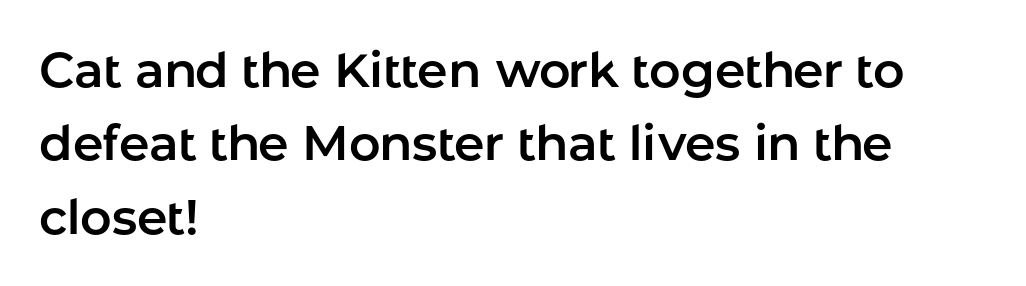
Normally led — the rows are evenly, conventionally spaced. Line beginnings align vertically; line endings do not. I'd call this a sans setting — the letters go barefoot. Underline: absent.
